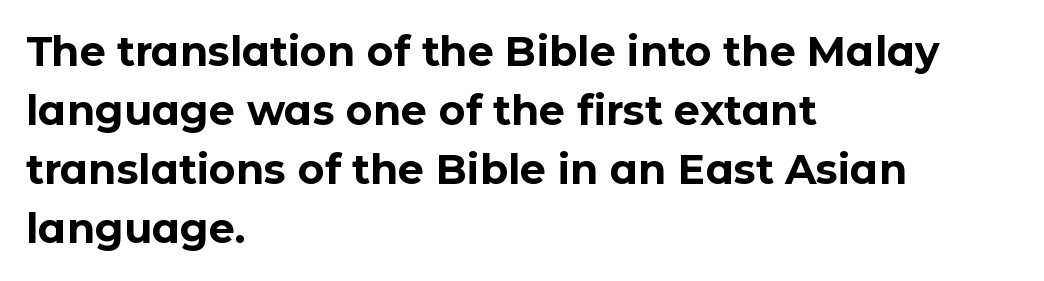
The image shows 41 px bold sans-serif type, upright; set left-aligned, normal line spacing (1.44x), normal letter spacing, not underlined; low stroke contrast and a medium x-height.
